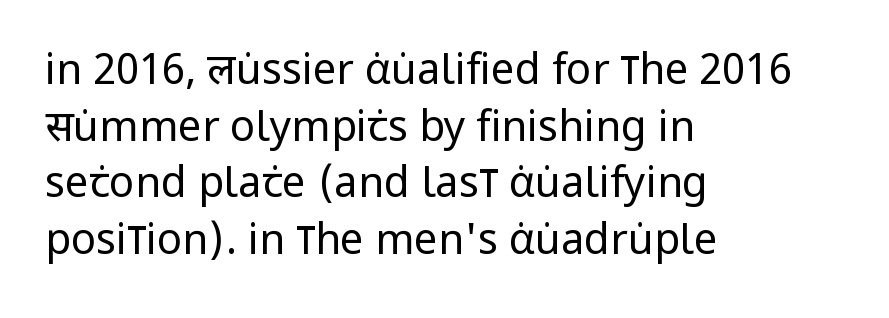
The image shows 42 px regular-weight, condensed sans-serif type, upright; set left-aligned, normal line spacing (1.35x), normal letter spacing, not underlined; low stroke contrast and a large x-height.
